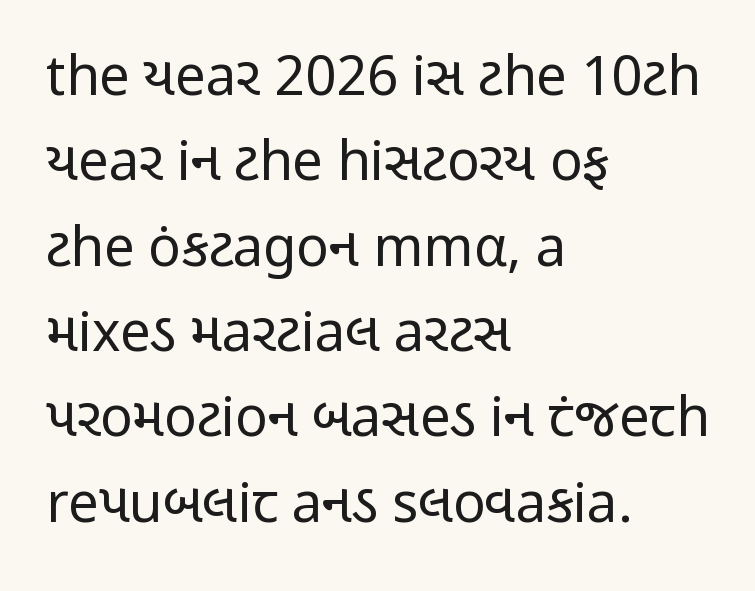
{"serif": "no", "italic": "no", "bold": "no", "weight": "regular", "width": "condensed", "stroke_contrast": "low", "x_height": "medium", "monospaced": "no", "underline": "no", "align": "left", "line_spacing": "normal", "line_spacing_ratio": 1.58, "letter_spacing": "normal", "letter_spacing_em": 0.0, "glyph_px": 54}
